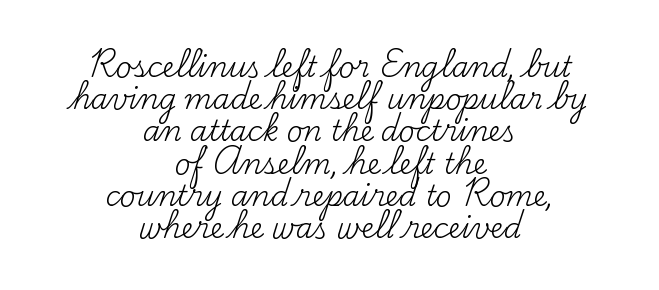
Check the space under the baseline: it is left empty. This rendering employs a face with finishing strokes, i.e., a serif. Compared with a typical body face, this is equally light or lighter still.
